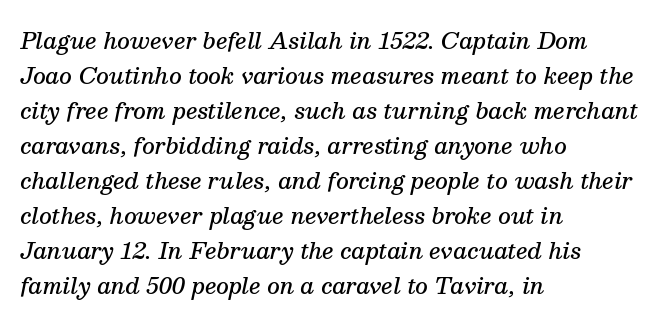
{"italic": "yes", "lean": "right", "slant_degrees": 13, "bold": "semi", "underline": "no", "align": "left", "line_spacing": "normal", "line_spacing_ratio": 1.59, "letter_spacing": "normal", "letter_spacing_em": 0.0, "glyph_px": 22}
